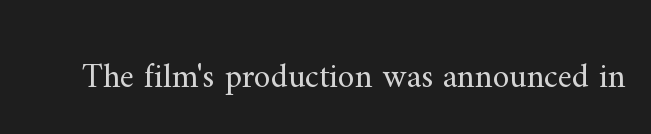
The image shows 34 px regular-weight serif type, upright; set normal letter spacing, not underlined; medium stroke contrast and a small x-height.
